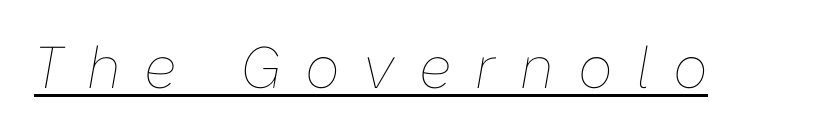
{"italic": "yes", "lean": "right", "slant_degrees": 10, "bold": "no", "weight": "thin", "width": "normal", "stroke_contrast": "low", "x_height": "medium", "monospaced": "no", "underline": "yes", "letter_spacing": "wide", "letter_spacing_em": 0.41, "glyph_px": 59}
